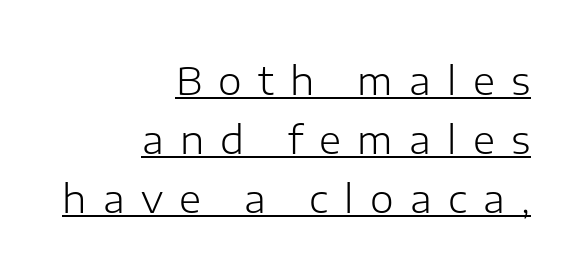
{"serif": "no", "italic": "no", "bold": "no", "weight": "light", "width": "normal", "stroke_contrast": "low", "x_height": "medium", "monospaced": "no", "underline": "yes", "align": "right", "line_spacing": "normal", "line_spacing_ratio": 1.55, "letter_spacing": "wide", "letter_spacing_em": 0.43, "glyph_px": 38}
